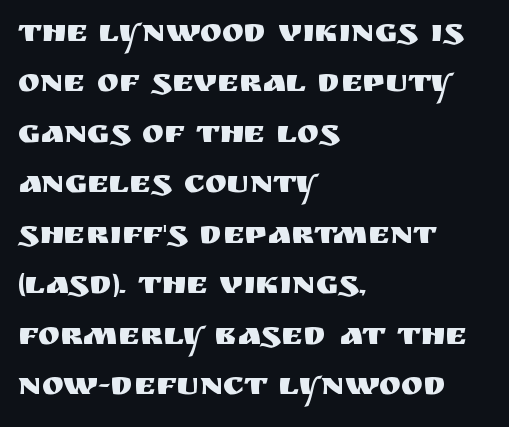
The image shows 33 px sans-serif type, upright; set left-aligned, normal line spacing (1.53x), normal letter spacing, not underlined; medium stroke contrast and a large x-height.
